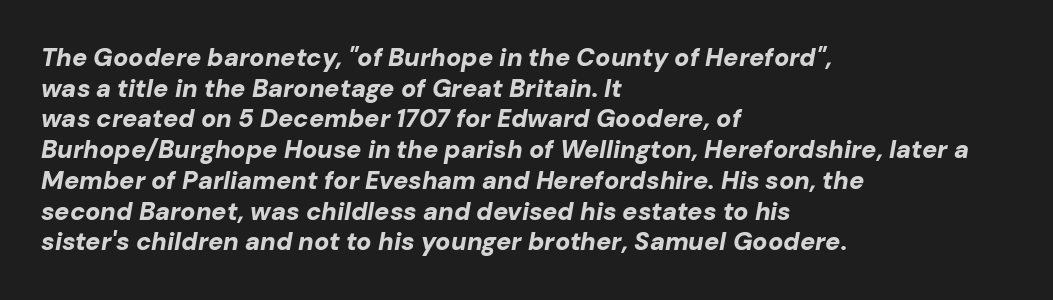
{"italic": "yes", "lean": "right", "slant_degrees": 10, "bold": "yes", "underline": "no", "align": "left", "line_spacing_ratio": 1.23, "letter_spacing": "normal", "letter_spacing_em": 0.0, "glyph_px": 25}
